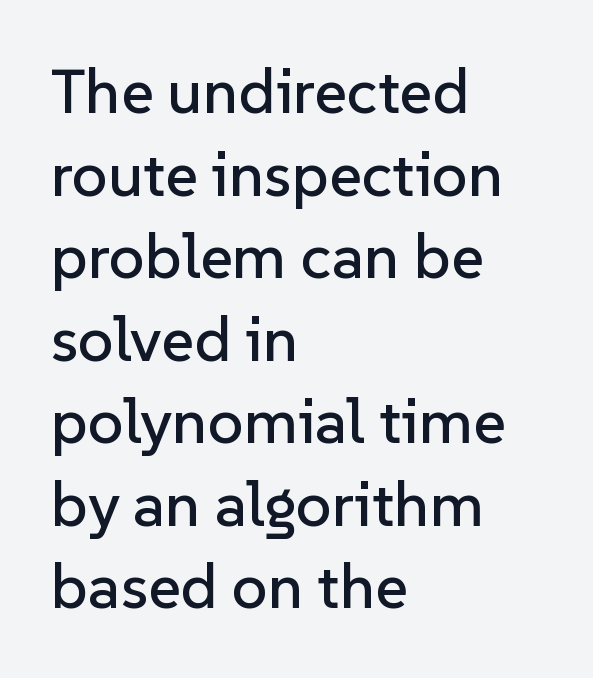
Q: Is the text italic (slanted)? A: No, it is upright.
Q: Is the typeface a serif or a sans-serif typeface? A: Sans-serif.
Q: Is the text underlined? A: No.
Q: How is the paragraph aligned? A: Left-aligned.
Q: Is the spacing between letters normal or unusually wide? A: Normal.
Q: Is the spacing between lines tight, normal or loose? A: Normal.
Q: Width (condensed, normal, or wide)? A: Normal.
Q: Stroke contrast? A: Low.
Q: x-height? A: Medium.
Q: Monospaced? A: No.
